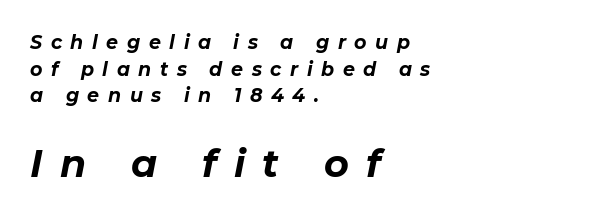
Q: Is the text bold? A: Yes.
Q: Is the text italic (slanted)? A: Yes, it leans right by about 11 degrees.
Q: Is the text underlined? A: No.
Q: How is the paragraph aligned? A: Left-aligned.
Q: Is the spacing between letters normal or unusually wide? A: Unusually wide.
Q: Is the spacing between lines tight, normal or loose? A: Normal.
Q: Which block of text is set in a larger size, the first (top) or the second (bottom)? A: The second (bottom) one.
Q: Width (condensed, normal, or wide)? A: Normal.
Q: Stroke contrast? A: Low.
Q: x-height? A: Medium.
Q: Monospaced? A: No.
